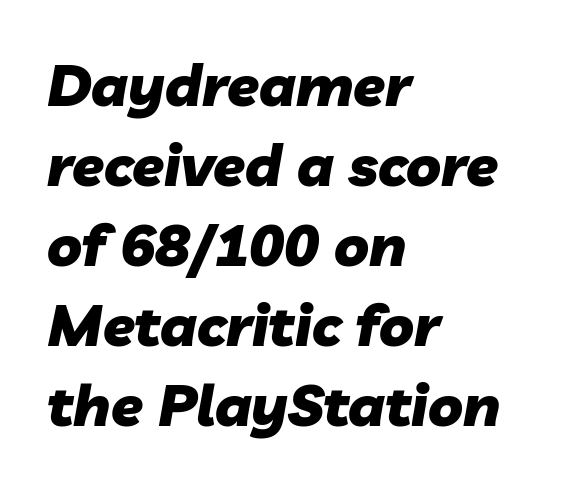
Q: Is the text bold? A: Yes.
Q: Is the text italic (slanted)? A: Yes, it leans right by about 10 degrees.
Q: Is the text underlined? A: No.
Q: How is the paragraph aligned? A: Left-aligned.
Q: Is the spacing between letters normal or unusually wide? A: Normal.
Q: Is the spacing between lines tight, normal or loose? A: Normal.
Q: Width (condensed, normal, or wide)? A: Normal.
Q: Stroke contrast? A: Low.
Q: x-height? A: Medium.
Q: Monospaced? A: No.
